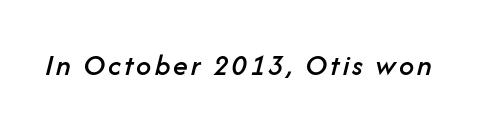
Character widths vary here, with narrow letters taking less room than wide ones. Honestly, there is no underline to notice here at all. An italicized treatment has been applied to the whole sample.
